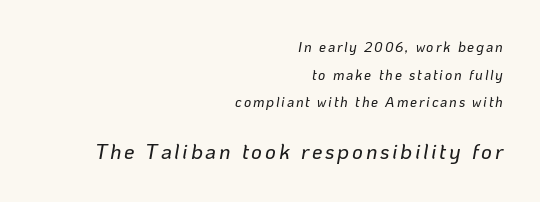
Q: Is the text italic (slanted)? A: Yes, it leans right by about 10 degrees.
Q: Is the text underlined? A: No.
Q: How is the paragraph aligned? A: Right-aligned.
Q: Is the spacing between lines tight, normal or loose? A: Loose.
Q: Which block of text is set in a larger size, the first (top) or the second (bottom)? A: The second (bottom) one.
